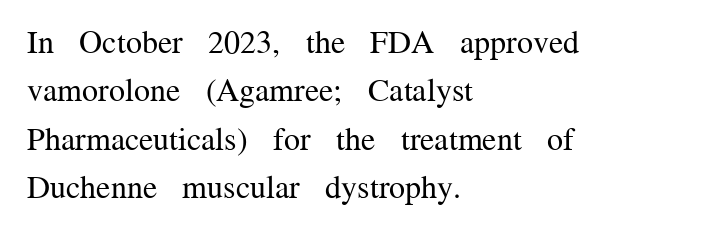
Q: Is the text bold? A: No.
Q: Is the text italic (slanted)? A: No, it is upright.
Q: Is the typeface a serif or a sans-serif typeface? A: Serif.
Q: Is the text underlined? A: No.
Q: How is the paragraph aligned? A: Left-aligned.
Q: Is the spacing between letters normal or unusually wide? A: Normal.
Q: Is the spacing between lines tight, normal or loose? A: Normal.
Q: Width (condensed, normal, or wide)? A: Normal.
Q: Stroke contrast? A: Medium.
Q: x-height? A: Medium.
Q: Monospaced? A: No.
